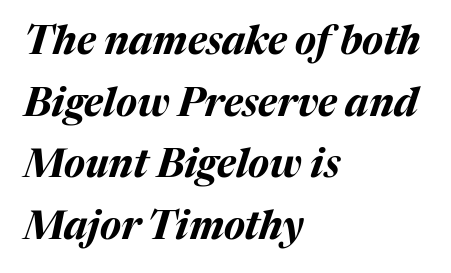
Q: Is the text bold? A: Yes.
Q: Is the text italic (slanted)? A: Yes, it leans right by about 17 degrees.
Q: Is the text underlined? A: No.
Q: How is the paragraph aligned? A: Left-aligned.
Q: Is the spacing between letters normal or unusually wide? A: Normal.
Q: Is the spacing between lines tight, normal or loose? A: Normal.
Q: Width (condensed, normal, or wide)? A: Normal.
Q: Stroke contrast? A: Medium.
Q: x-height? A: Medium.
Q: Monospaced? A: No.
